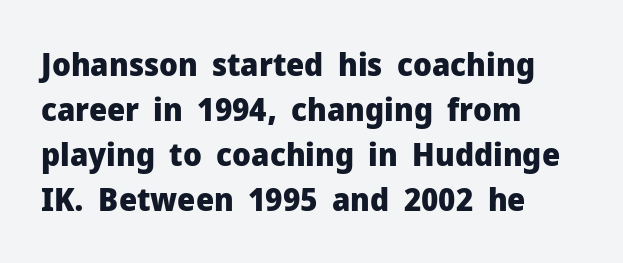
The image shows 32 px heavy sans-serif type, upright; set left-aligned, normal line spacing (1.41x), normal letter spacing, not underlined; low stroke contrast and a medium x-height.
